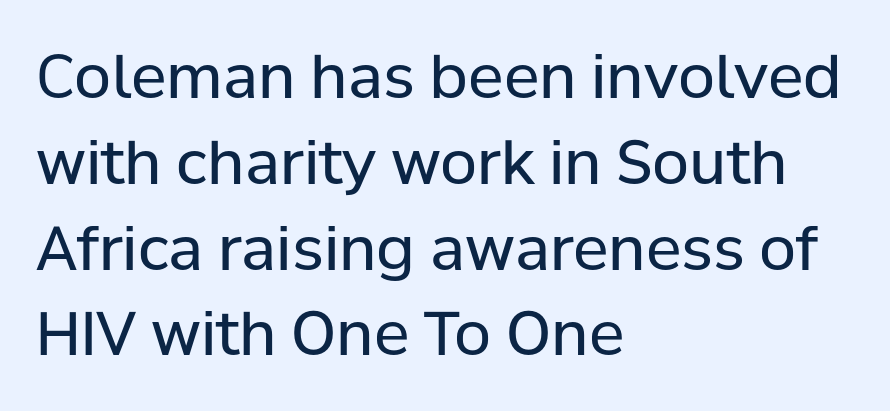
The image shows 60 px regular-weight sans-serif type, upright; set left-aligned, normal line spacing (1.43x), normal letter spacing, not underlined; low stroke contrast and a medium x-height.
